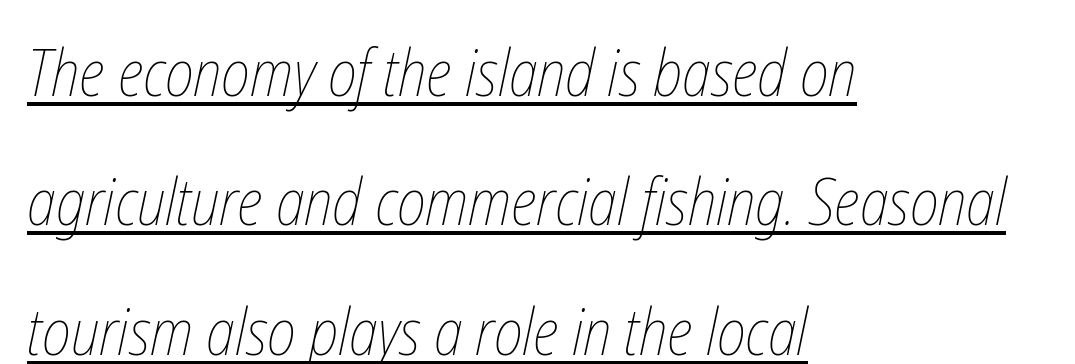
The image shows 64 px thin, condensed type; set left-aligned, loose line spacing (2.02x), normal letter spacing, underlined; low stroke contrast and a medium x-height.
